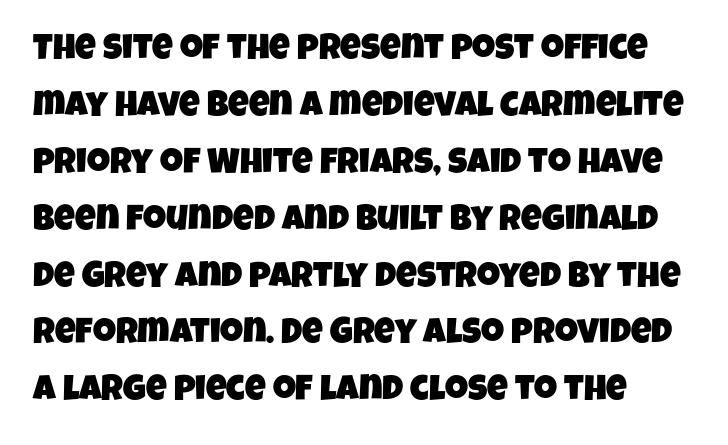
Students, observe: this is what conventionally led text looks like. The foot of each line stays bare and open. Nope, no serifs anywhere on these letters. The text block is weighted toward the left margin, trailing off unevenly rightward. Looks like regular typesetting: each glyph gets only the width it needs.
